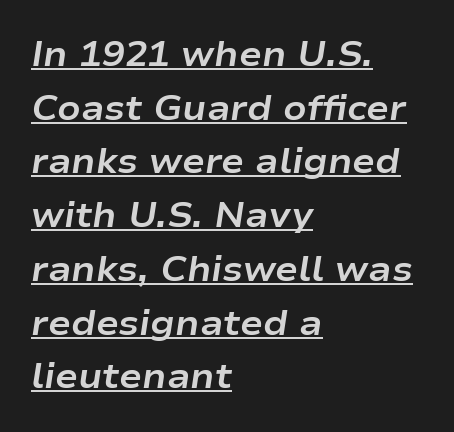
Beneath each row of characters lies a ruled line. Nobody touched the tracking dial on this one. The axis of the letterforms is tilted away from vertical. Strokes here are thick enough to call this a true bold. One glance says typical: line gaps are just what's usual. Is the block centered? No — it sits flush against the left margin.
